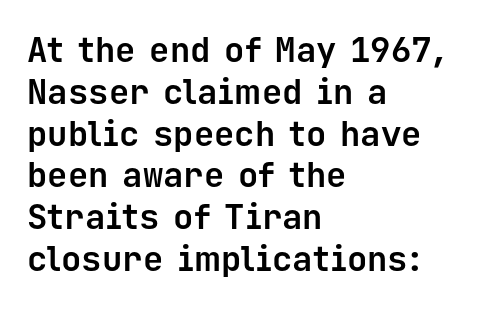
{"serif": "no", "italic": "no", "bold": "yes", "weight": "bold", "width": "normal", "stroke_contrast": "low", "x_height": "medium", "monospaced": "yes", "underline": "no", "align": "left", "line_spacing_ratio": 1.23, "letter_spacing": "normal", "letter_spacing_em": 0.0, "glyph_px": 34}
